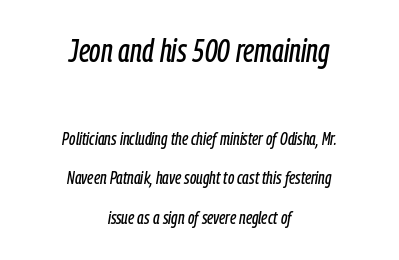
Letters rest on an invisible, unmarked baseline. Horizontal bands of white between lines are thick stripes. Here the glyphs are tracked normally, forming tight word shapes. Scale decreases going downward across the two blocks. If you folded the block vertically in half, each line would mirror itself in length. Designer's note — italics engaged.
